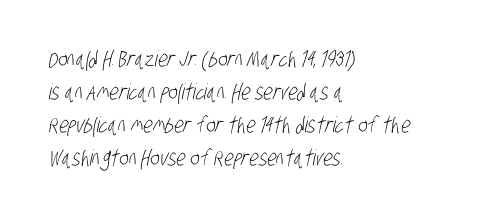
Q: Is the text bold? A: No.
Q: Is the text underlined? A: No.
Q: How is the paragraph aligned? A: Left-aligned.
Q: Is the spacing between letters normal or unusually wide? A: Normal.
Q: Is the spacing between lines tight, normal or loose? A: Normal.
